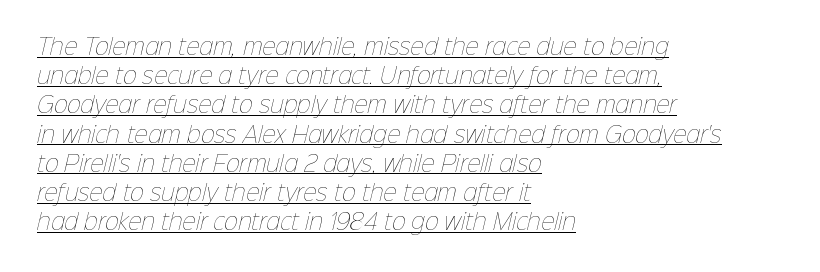
Every row of glyphs begins at an identical x-position on the left. No chunkiness to these letters — they're not bold. Vertical spacing — default. Letter spacing: default.
